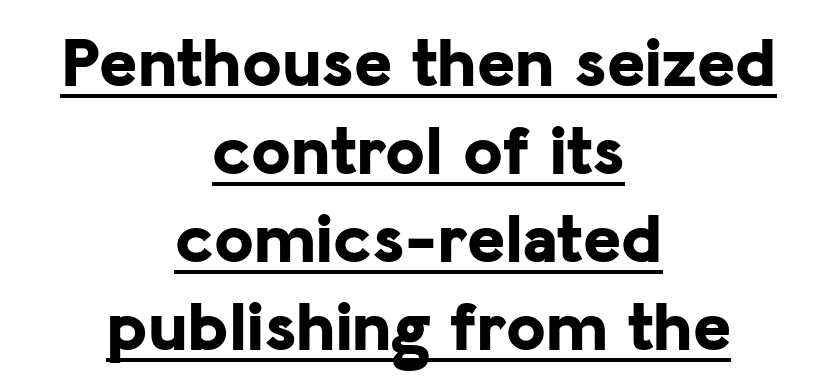
The image shows 72 px bold sans-serif type, upright; set centered, line spacing 1.22x, normal letter spacing, underlined; low stroke contrast and a medium x-height.
